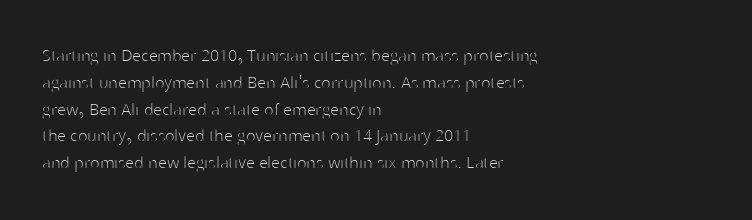
The image shows 20 px text type, upright; set left-aligned, normal line spacing (1.34x), normal letter spacing, not underlined.
